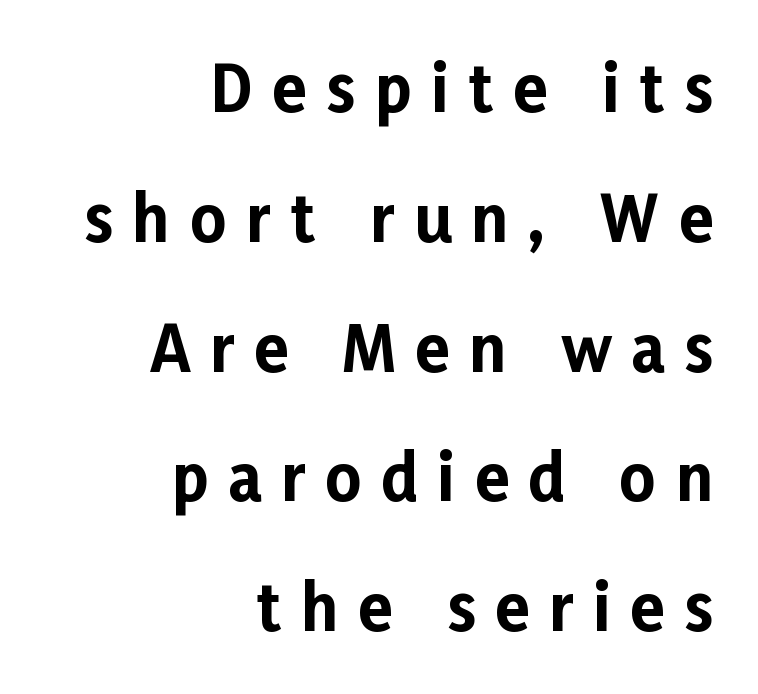
{"serif": "no", "italic": "no", "bold": "yes", "weight": "bold", "width": "normal", "stroke_contrast": "low", "x_height": "medium", "monospaced": "no", "underline": "no", "align": "right", "line_spacing": "loose", "line_spacing_ratio": 2.06, "letter_spacing": "wide", "letter_spacing_em": 0.31, "glyph_px": 63}
